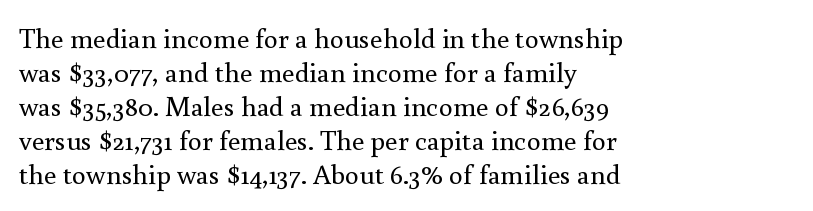
The image shows 28 px regular-weight serif type, upright; set left-aligned, line spacing 1.21x, normal letter spacing, not underlined; medium stroke contrast and a small x-height.
